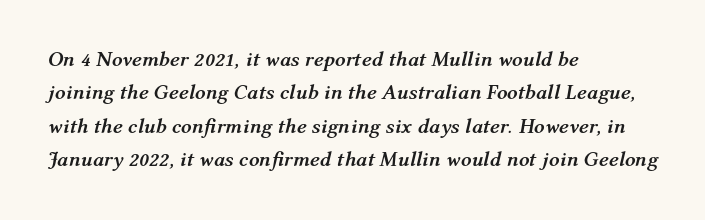
{"italic": "yes", "lean": "right", "slant_degrees": 12, "bold": "yes", "underline": "no", "align": "left", "line_spacing": "normal", "line_spacing_ratio": 1.59, "letter_spacing": "normal", "letter_spacing_em": 0.0, "glyph_px": 21}
